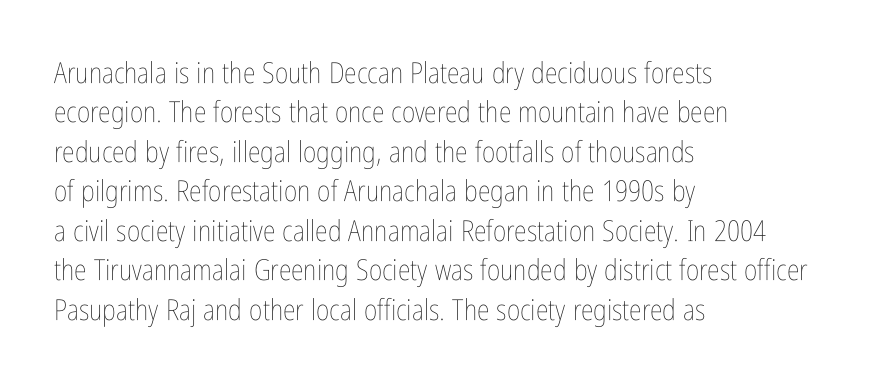
{"italic": "no", "bold": "no", "weight": "thin", "width": "condensed", "stroke_contrast": "low", "x_height": "medium", "monospaced": "no", "underline": "no", "align": "left", "line_spacing": "normal", "line_spacing_ratio": 1.36, "letter_spacing": "normal", "letter_spacing_em": 0.0, "glyph_px": 29}
